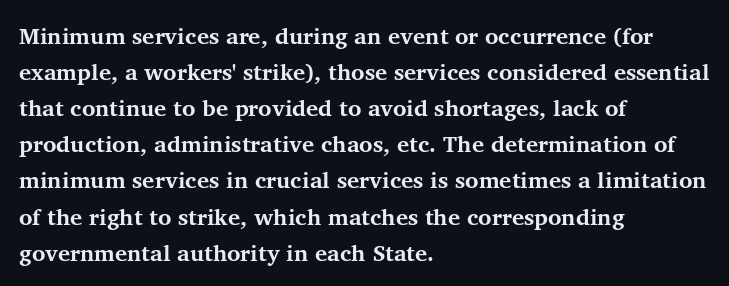
Q: Is the text bold? A: Yes.
Q: Is the text italic (slanted)? A: No, it is upright.
Q: Is the text underlined? A: No.
Q: How is the paragraph aligned? A: Left-aligned.
Q: Is the spacing between letters normal or unusually wide? A: Normal.
Q: Is the spacing between lines tight, normal or loose? A: Normal.
